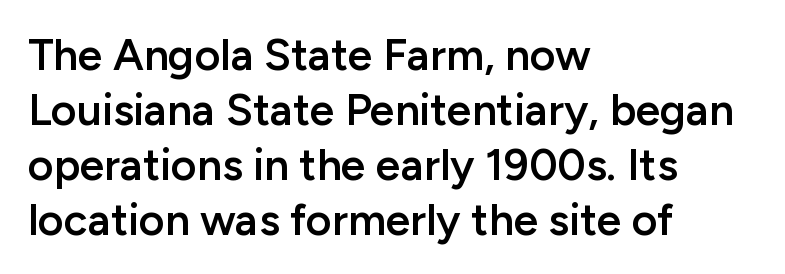
What's the leading like? Ordinary, nothing unusual. The font's upright variant was chosen for this text. The rag falls on the right side of this text block. Students, this is semibold: more ink than regular, less than bold. The face used here is rendered with its standard letterfit.
